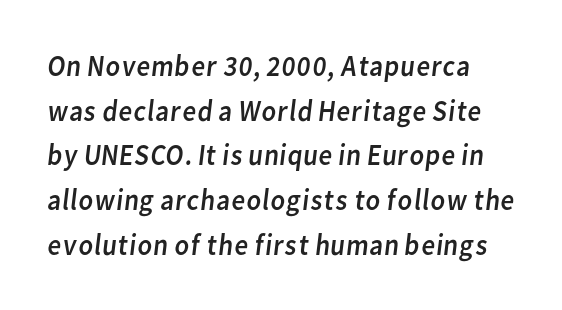
Proportional: the letters do not fall into vertical columns. The space directly below the letters is spotless. Between one letter and the next there's only the usual sliver of space. What's the leading like? Ordinary, nothing unusual. Nope, no serifs anywhere on these letters.
